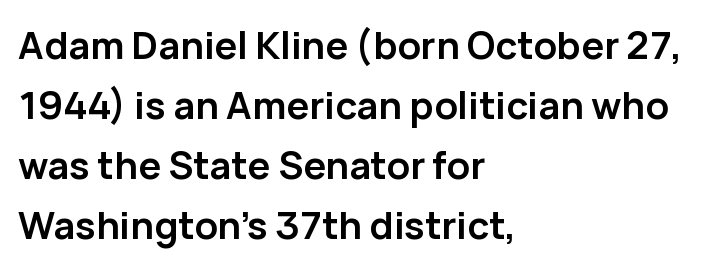
Quick note: interline space is typical. The paragraph has a hard left edge and a soft right edge. Note the varied advance widths — an 'i' is clearly narrower than an 'm'. Caption: standard tracking, unaltered. Bold? Absolutely — the strokes are thick and heavy. The face used here is a sans, in the tradition of grotesques and geometrics.
